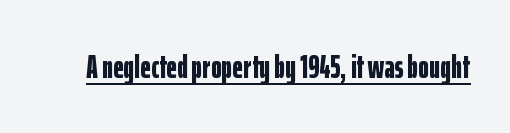
The image shows 33 px bold, condensed sans-serif type, upright; set normal letter spacing, underlined; low stroke contrast and a medium x-height.
